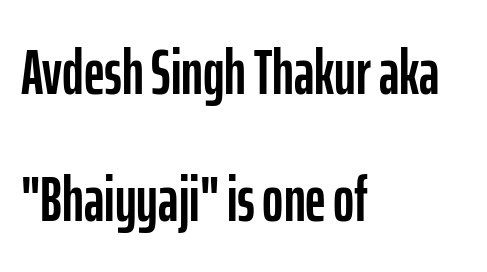
The image shows 64 px condensed sans-serif type, upright; set left-aligned, loose line spacing (1.99x), normal letter spacing, not underlined; low stroke contrast and a medium x-height.
